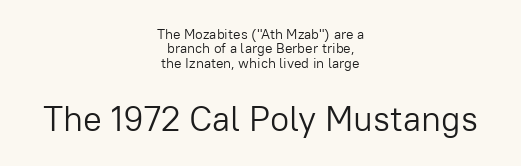
The image shows 35 px light sans-serif type, upright; set centered, tight line spacing (1.02x), normal letter spacing, not underlined; the second (bottom) block is 2.5x larger; low stroke contrast and a medium x-height.
